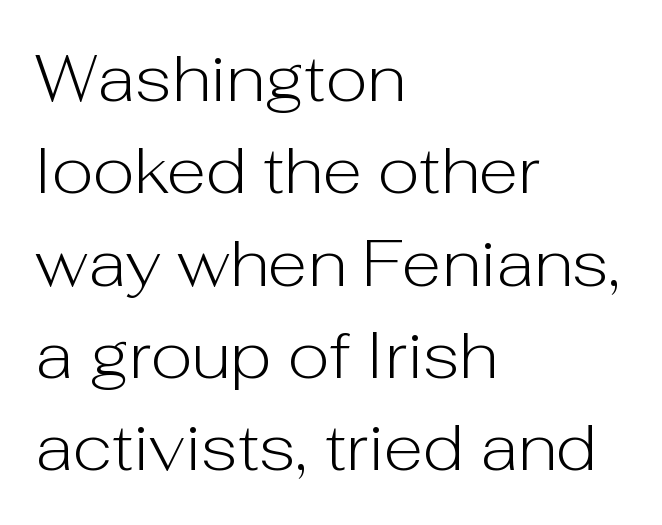
Q: Is the text bold? A: No.
Q: Is the text italic (slanted)? A: No, it is upright.
Q: Is the typeface a serif or a sans-serif typeface? A: Sans-serif.
Q: Is the text underlined? A: No.
Q: How is the paragraph aligned? A: Left-aligned.
Q: Is the spacing between letters normal or unusually wide? A: Normal.
Q: Is the spacing between lines tight, normal or loose? A: Normal.
Q: Width (condensed, normal, or wide)? A: Normal.
Q: Stroke contrast? A: Low.
Q: x-height? A: Medium.
Q: Monospaced? A: No.
